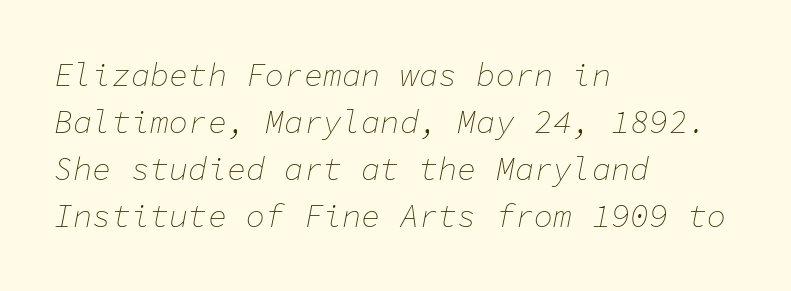
No chunkiness to these letters — they're not bold. You can tell it's italic because the verticals aren't actually vertical. Honestly, the letter spacing is just normal — you wouldn't notice it. The space between consecutive lines is moderate.
